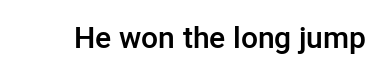
Q: Is the text bold? A: Semi-bold.
Q: Is the text italic (slanted)? A: No, it is upright.
Q: Is the typeface a serif or a sans-serif typeface? A: Sans-serif.
Q: Is the text underlined? A: No.
Q: Is the spacing between letters normal or unusually wide? A: Normal.
Q: Width (condensed, normal, or wide)? A: Normal.
Q: Stroke contrast? A: Low.
Q: x-height? A: Medium.
Q: Monospaced? A: No.
